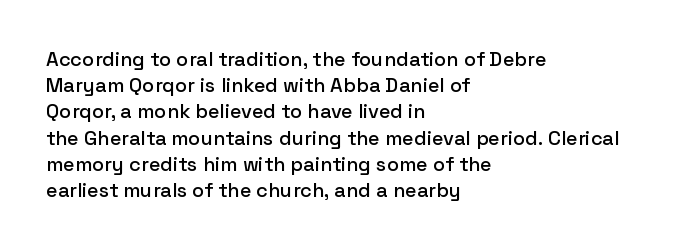
Rows of type keep a routine distance in the vertical direction. Designer's note — italics off, roman on. These lines stack with their left ends in a neat column. You could call the tracking neutral — neither tight nor loose. Each row of text sits above clean, open space.
